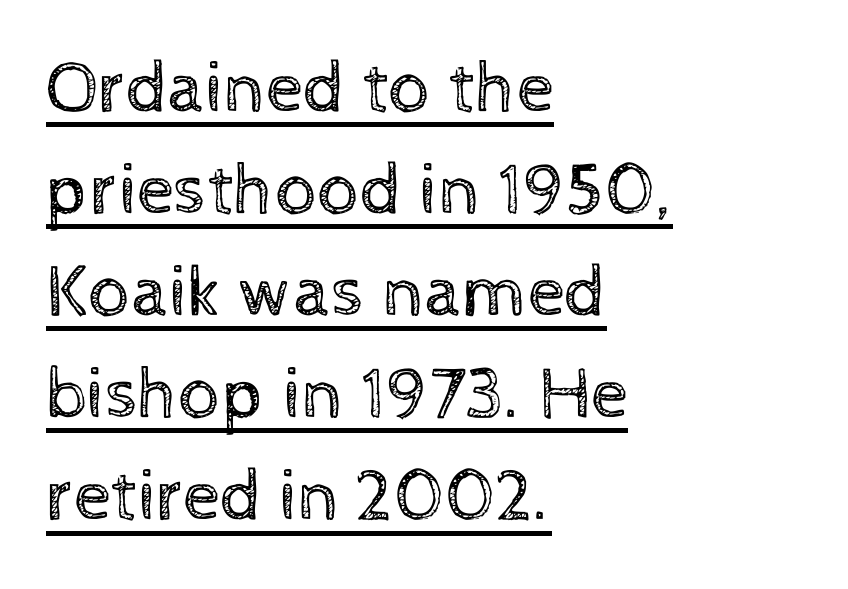
Q: Is the text bold? A: No.
Q: Is the text italic (slanted)? A: No, it is upright.
Q: Is the text underlined? A: Yes.
Q: How is the paragraph aligned? A: Left-aligned.
Q: Is the spacing between letters normal or unusually wide? A: Normal.
Q: Is the spacing between lines tight, normal or loose? A: Normal.
Q: Width (condensed, normal, or wide)? A: Normal.
Q: x-height? A: Medium.
Q: Monospaced? A: No.
